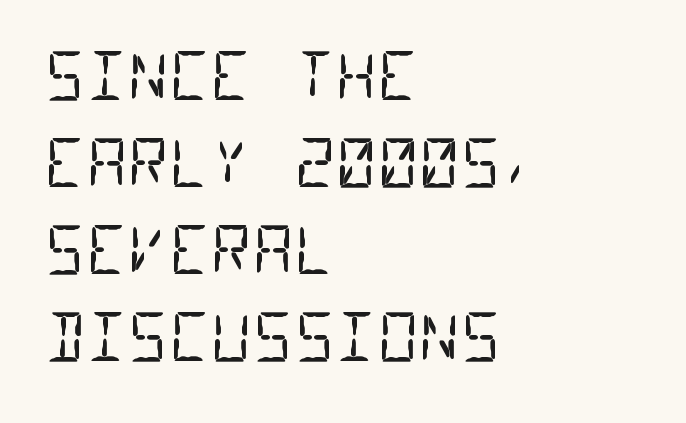
Q: Is the text bold? A: No.
Q: Is the typeface a serif or a sans-serif typeface? A: Sans-serif.
Q: Is the text underlined? A: No.
Q: How is the paragraph aligned? A: Left-aligned.
Q: Is the spacing between letters normal or unusually wide? A: Normal.
Q: Is the spacing between lines tight, normal or loose? A: Normal.
Q: Width (condensed, normal, or wide)? A: Condensed.
Q: Stroke contrast? A: Low.
Q: x-height? A: Large.
Q: Monospaced? A: Yes.
